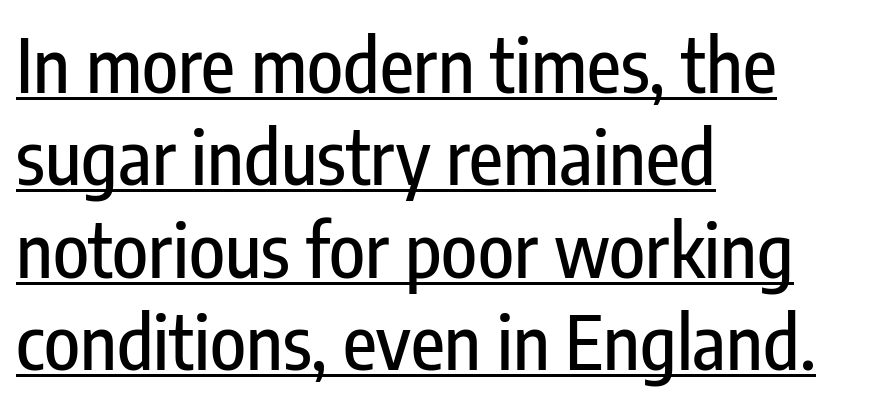
Q: Is the text italic (slanted)? A: No, it is upright.
Q: Is the typeface a serif or a sans-serif typeface? A: Sans-serif.
Q: Is the text underlined? A: Yes.
Q: How is the paragraph aligned? A: Left-aligned.
Q: Is the spacing between letters normal or unusually wide? A: Normal.
Q: Is the spacing between lines tight, normal or loose? A: Normal.
Q: Width (condensed, normal, or wide)? A: Condensed.
Q: Stroke contrast? A: Low.
Q: x-height? A: Medium.
Q: Monospaced? A: No.
